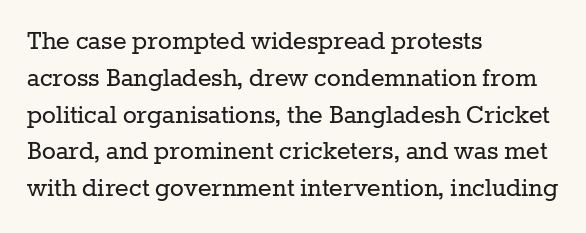
Q: Is the text bold? A: No.
Q: Is the text italic (slanted)? A: No, it is upright.
Q: Is the typeface a serif or a sans-serif typeface? A: Serif.
Q: Is the text underlined? A: No.
Q: How is the paragraph aligned? A: Left-aligned.
Q: Is the spacing between letters normal or unusually wide? A: Normal.
Q: Is the spacing between lines tight, normal or loose? A: Normal.
Q: Width (condensed, normal, or wide)? A: Normal.
Q: Stroke contrast? A: Low.
Q: x-height? A: Medium.
Q: Monospaced? A: No.
